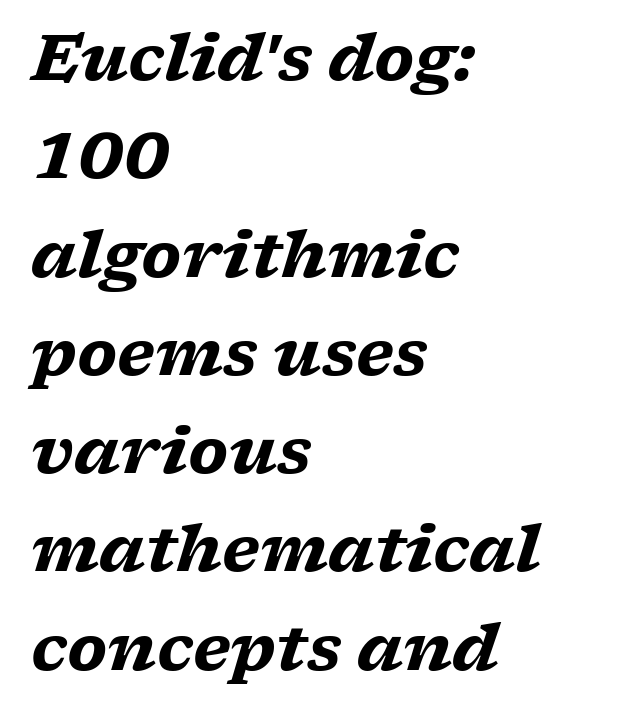
In terms of letterspacing, this is plain default setting. These lines carry a lot of weight — the face is fully bold. Words float on clear page, feet unadorned. This is serif lettering, the kind often seen in printed books.
